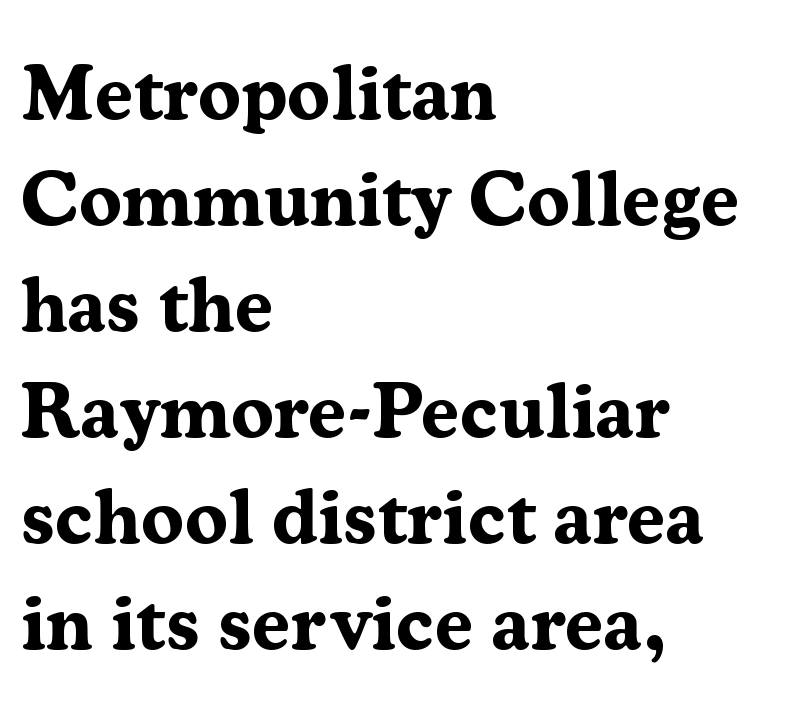
The specimen omits any rule beneath the text block's lines. The leading is moderate, giving the passage an even texture. Short note: letters normally spaced. Line starts are locked; line ends wander.
